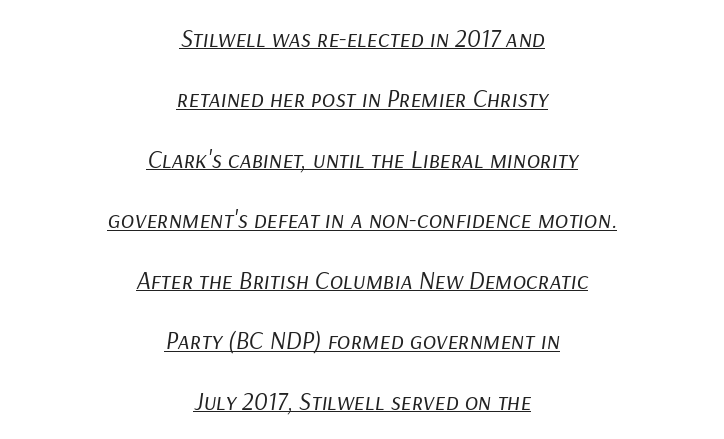
The image shows 25 px text type, italic (leaning right); set centered, loose line spacing (2.42x), normal letter spacing, underlined.
